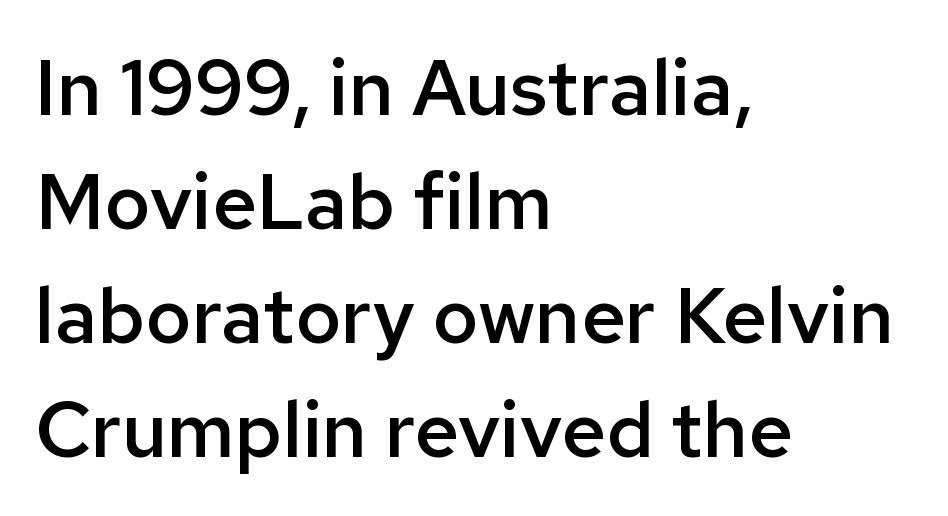
The image shows 78 px semibold sans-serif type, upright; set left-aligned, normal line spacing (1.46x), normal letter spacing, not underlined; low stroke contrast and a medium x-height.
